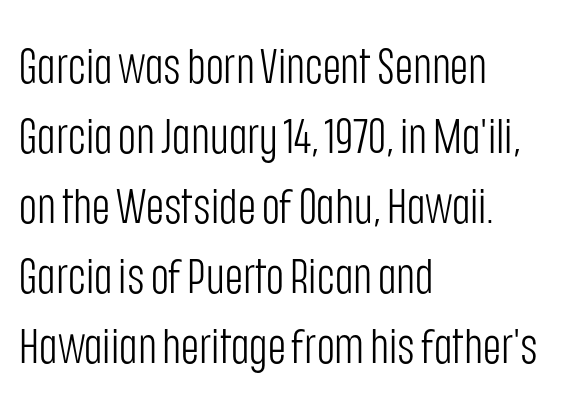
Reading down the block, your eye returns to a fixed left position each line. Unmarked baselines from the first word to the last. In terms of letterform style, serifs are entirely absent. This sample keeps an unexceptional amount of space between lines. These lines are rendered in a variable-pitch font.
